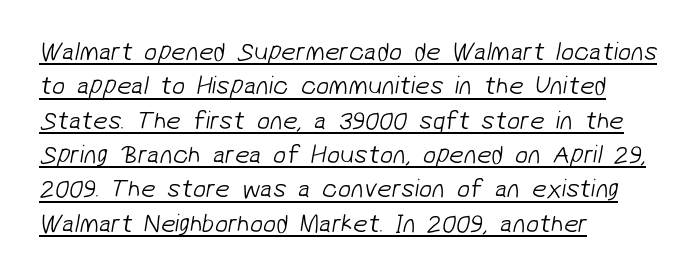
Q: Is the text bold? A: No.
Q: Is the text underlined? A: Yes.
Q: How is the paragraph aligned? A: Left-aligned.
Q: Is the spacing between letters normal or unusually wide? A: Normal.
Q: Is the spacing between lines tight, normal or loose? A: Normal.
